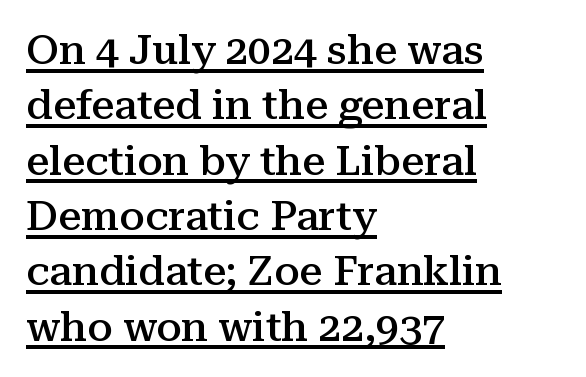
The image shows 41 px semibold serif type, upright; set left-aligned, normal line spacing (1.35x), normal letter spacing, underlined; medium stroke contrast and a medium x-height.
